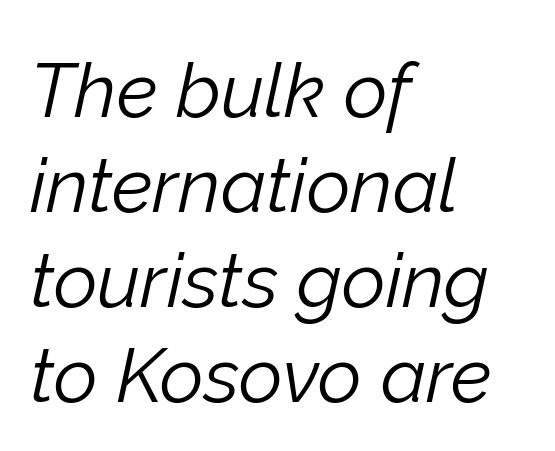
{"italic": "yes", "lean": "right", "slant_degrees": 12, "bold": "no", "weight": "light", "width": "normal", "stroke_contrast": "low", "x_height": "medium", "monospaced": "no", "underline": "no", "align": "left", "line_spacing": "normal", "line_spacing_ratio": 1.25, "letter_spacing": "normal", "letter_spacing_em": 0.0, "glyph_px": 76}
